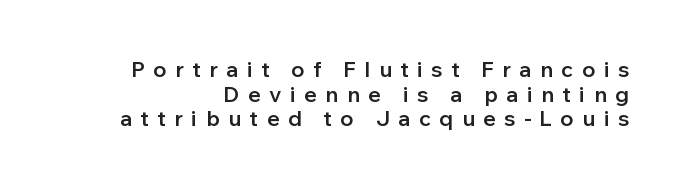
The image shows 22 px text type, upright; set right-aligned, tight line spacing (1.12x), unusually wide letter spacing (+0.38 em), not underlined.
